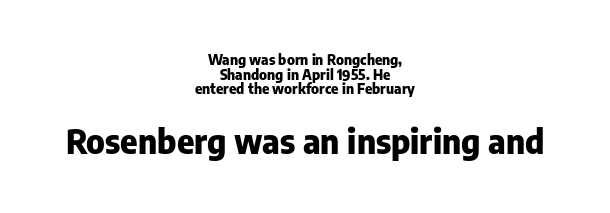
The space beneath each line is pristine and unruled. The composition opens small and finishes big. Do the characters align in a grid? No, the font is proportional. Short note: letters normally spaced. This sample uses a sans-serif face. Successive baselines arrive quickly, one right under another.
